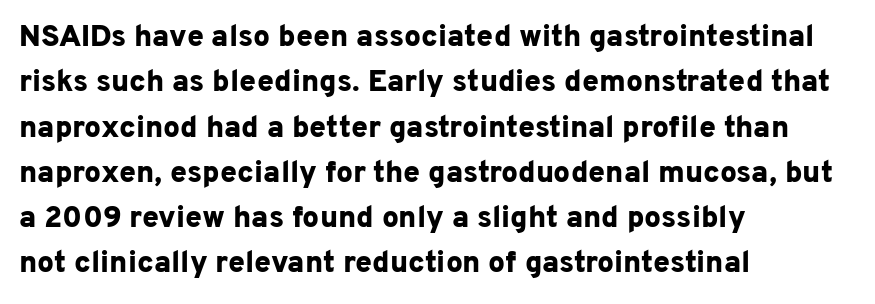
Here the glyphs are tracked normally, forming tight word shapes. Which margin do the lines hug? The left one — the right edge is uneven. Is the type bold? Yes — the strokes are clearly thick and heavy. Horizontal bands of white between lines are of average thickness.
